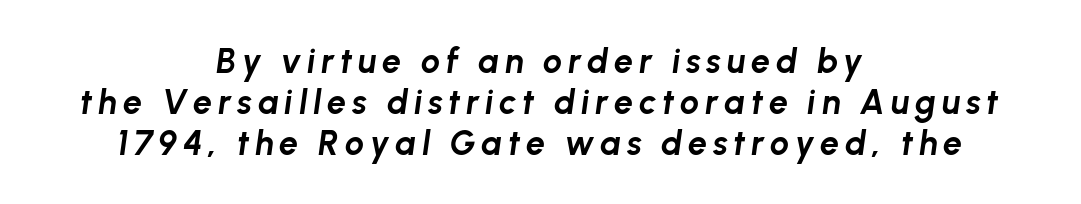
Spacing verdict: proportional, widths tailored to each character. Glance below the letters and you will spot only blank space. A full-strength bold gives these letters their thick strokes. If you folded the block vertically in half, each line would mirror itself in length.
